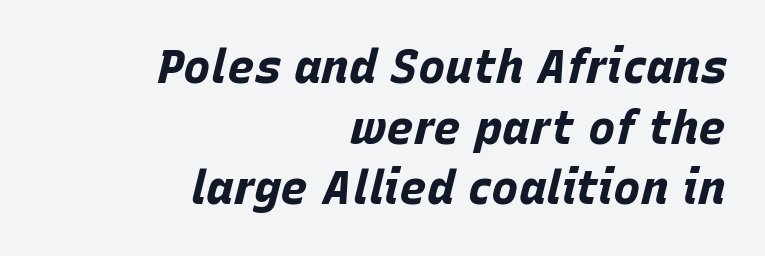
In terms of weight, the rendering is a true, heavy bold. In terms of letterspacing, this is plain default setting. The passage shown is typed in a proportional face where columns would drift. The whole block is typeset with a tilt. The lines sit at an ordinary, default distance from one another.
